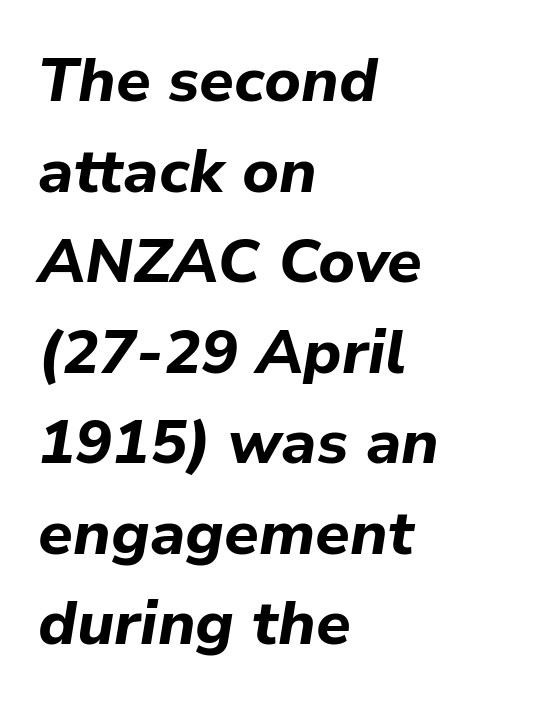
Q: Is the text bold? A: Yes.
Q: Is the text italic (slanted)? A: Yes, it leans right by about 9 degrees.
Q: Is the text underlined? A: No.
Q: How is the paragraph aligned? A: Left-aligned.
Q: Is the spacing between letters normal or unusually wide? A: Normal.
Q: Is the spacing between lines tight, normal or loose? A: Normal.
Q: Width (condensed, normal, or wide)? A: Normal.
Q: Stroke contrast? A: Low.
Q: x-height? A: Medium.
Q: Monospaced? A: No.
